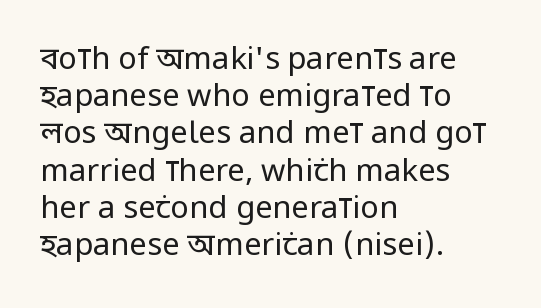
The image shows 31 px regular-weight, condensed sans-serif type, upright; set left-aligned, line spacing 1.2x, normal letter spacing, not underlined; low stroke contrast and a large x-height.
